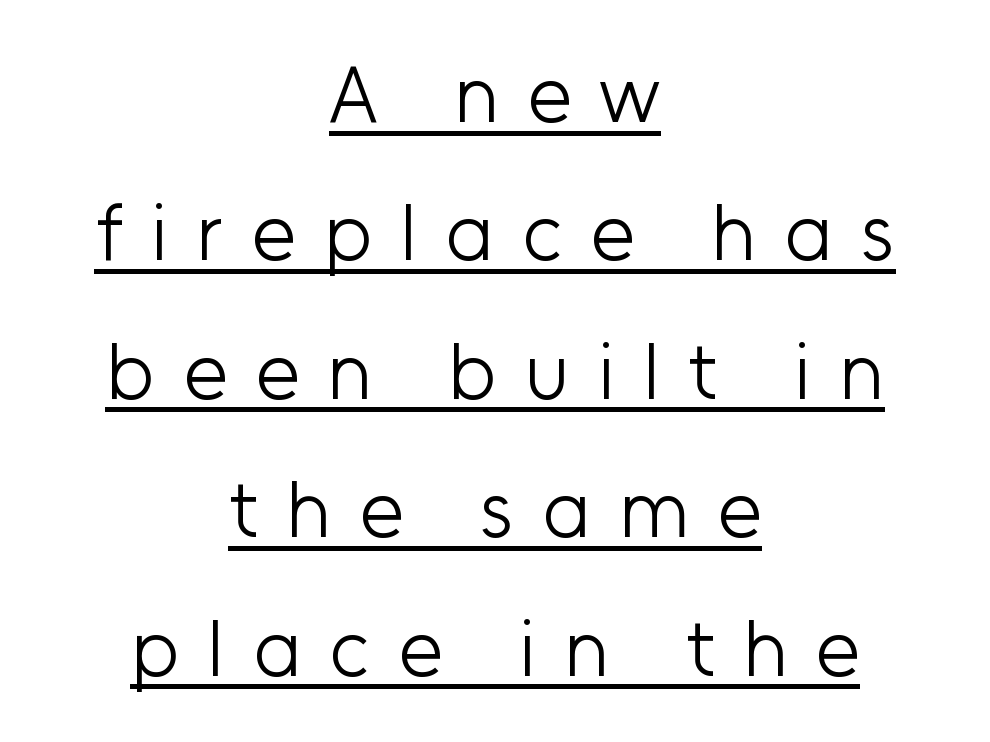
The image shows 80 px light sans-serif type, upright; set centered, line spacing 1.73x, unusually wide letter spacing (+0.35 em), underlined; low stroke contrast and a medium x-height.
